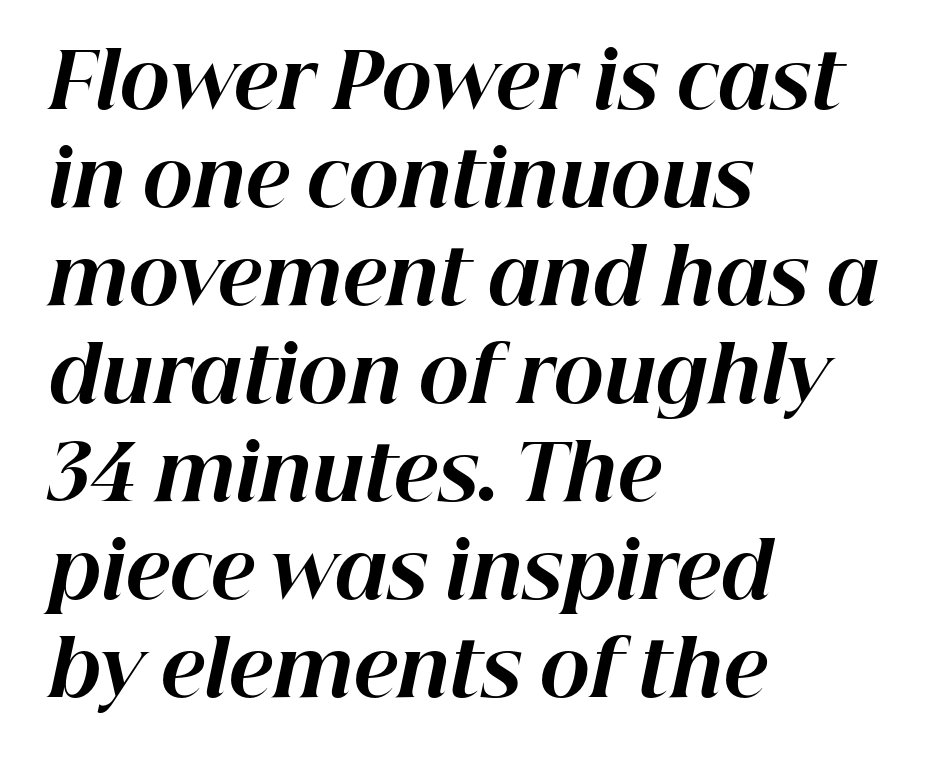
Q: Is the text bold? A: Yes.
Q: Is the text italic (slanted)? A: Yes, it leans right by about 12 degrees.
Q: Is the text underlined? A: No.
Q: How is the paragraph aligned? A: Left-aligned.
Q: Is the spacing between letters normal or unusually wide? A: Normal.
Q: Is the spacing between lines tight, normal or loose? A: Normal.
Q: Width (condensed, normal, or wide)? A: Normal.
Q: Stroke contrast? A: High.
Q: x-height? A: Medium.
Q: Monospaced? A: No.
